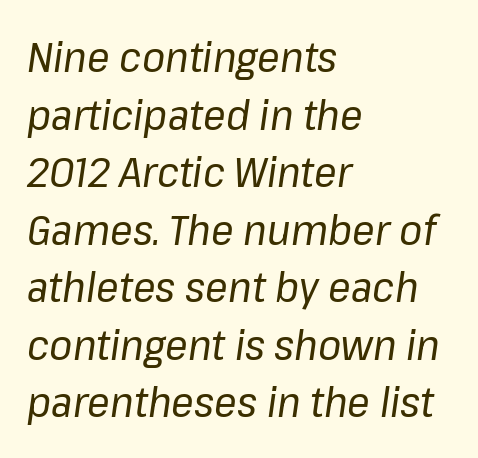
Looks like regular typesetting: each glyph gets only the width it needs. Emphasis-style slanted type is in use. The rows are spaced the way most documents space them. Alignment: flush left.
